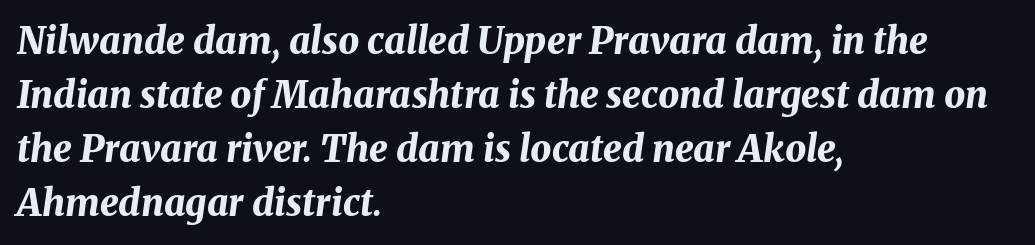
{"italic": "yes", "lean": "right", "slant_degrees": 8, "bold": "yes", "weight": "bold", "width": "normal", "stroke_contrast": "medium", "x_height": "medium", "monospaced": "no", "underline": "no", "align": "left", "line_spacing": "normal", "line_spacing_ratio": 1.46, "letter_spacing": "normal", "letter_spacing_em": 0.0, "glyph_px": 37}
